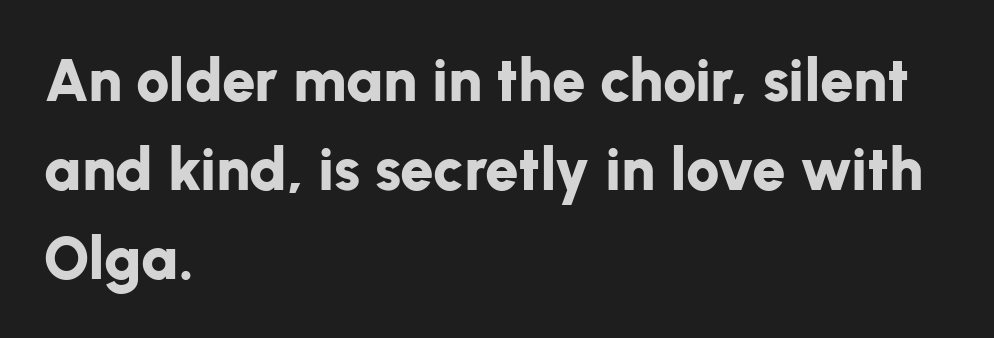
Q: Is the text bold? A: Yes.
Q: Is the text italic (slanted)? A: No, it is upright.
Q: Is the typeface a serif or a sans-serif typeface? A: Sans-serif.
Q: Is the text underlined? A: No.
Q: How is the paragraph aligned? A: Left-aligned.
Q: Is the spacing between letters normal or unusually wide? A: Normal.
Q: Is the spacing between lines tight, normal or loose? A: Normal.
Q: Width (condensed, normal, or wide)? A: Normal.
Q: Stroke contrast? A: Low.
Q: x-height? A: Medium.
Q: Monospaced? A: No.
